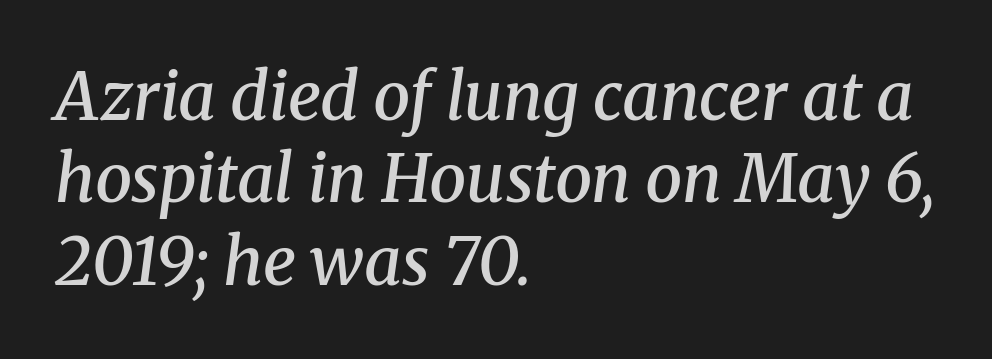
{"serif": "yes", "italic": "yes", "lean": "right", "slant_degrees": 8, "bold": "semi", "weight": "semibold", "width": "normal", "stroke_contrast": "medium", "x_height": "medium", "monospaced": "no", "underline": "no", "align": "left", "line_spacing": "normal", "line_spacing_ratio": 1.25, "letter_spacing": "normal", "letter_spacing_em": 0.0, "glyph_px": 66}
